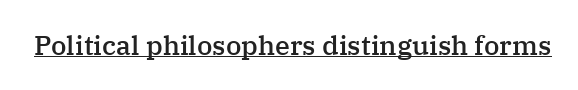
The gaps between neighbouring characters are ordinary and unremarkable. Summary of weight: moderately heavy, a semibold. The glyphs are accompanied by a horizontal stroke just below them. Ascenders rise straight up at ninety degrees.
